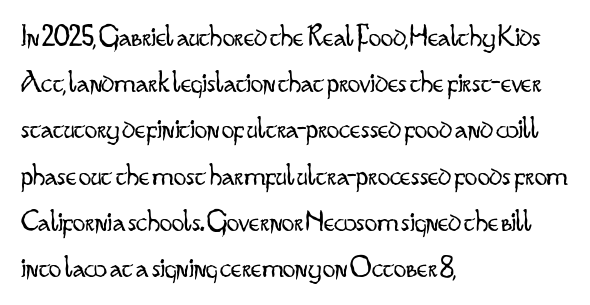
Q: Is the text bold? A: No.
Q: Is the text italic (slanted)? A: No, it is upright.
Q: Is the typeface a serif or a sans-serif typeface? A: Sans-serif.
Q: Is the text underlined? A: No.
Q: How is the paragraph aligned? A: Left-aligned.
Q: Is the spacing between letters normal or unusually wide? A: Normal.
Q: Is the spacing between lines tight, normal or loose? A: Normal.
Q: Width (condensed, normal, or wide)? A: Condensed.
Q: Stroke contrast? A: Low.
Q: x-height? A: Small.
Q: Monospaced? A: No.
